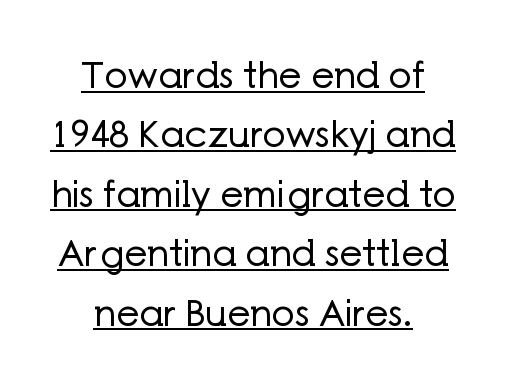
This is sans-serif lettering, the kind often seen on screens and signage. Emphasis is given by a line drawn under the lettering. Rows of type keep a routine distance in the vertical direction. Summary of weight: not heavy and not bold. These lines are centered, leaving both edges ragged. You could call the tracking neutral — neither tight nor loose.
